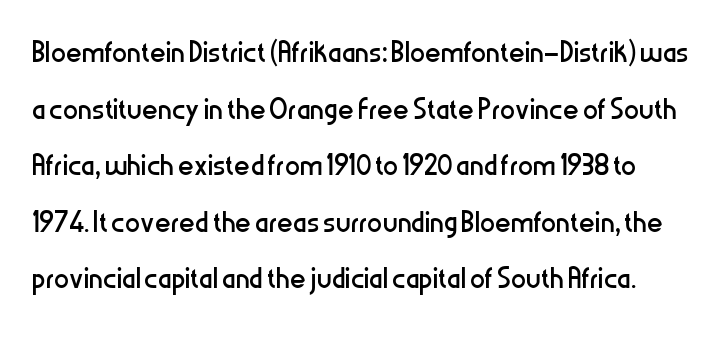
{"serif": "no", "italic": "no", "bold": "no", "weight": "regular", "width": "condensed", "stroke_contrast": "low", "x_height": "medium", "monospaced": "no", "underline": "no", "line_spacing": "normal", "line_spacing_ratio": 1.49, "letter_spacing": "normal", "letter_spacing_em": 0.0, "glyph_px": 38}
